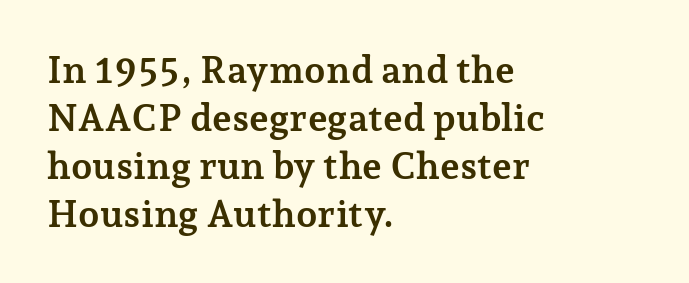
{"serif": "yes", "italic": "no", "bold": "yes", "weight": "semibold", "width": "normal", "stroke_contrast": "low", "x_height": "medium", "monospaced": "no", "underline": "no", "align": "left", "line_spacing": "normal", "line_spacing_ratio": 1.26, "letter_spacing": "normal", "letter_spacing_em": 0.0, "glyph_px": 38}
